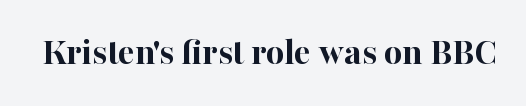
Posture: vertical. The letters advance in unequal steps, a hallmark of proportional type. Glance below the letters and you will spot only blank space. How heavy is the stroke? Heavy — this is a bold. Small tapered or slab feet sit at the stroke ends, so this counts as serif. The passage shown has conventional tracking throughout.
